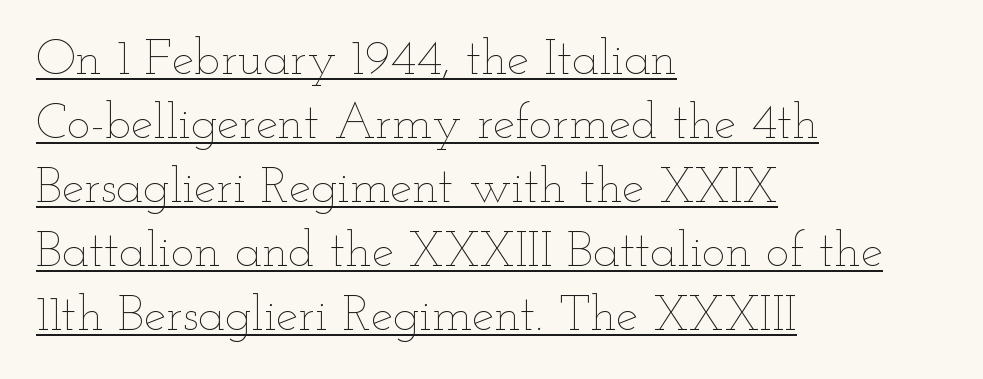
Q: Is the text bold? A: No.
Q: Is the text italic (slanted)? A: No, it is upright.
Q: Is the text underlined? A: Yes.
Q: How is the paragraph aligned? A: Left-aligned.
Q: Is the spacing between letters normal or unusually wide? A: Normal.
Q: Is the spacing between lines tight, normal or loose? A: Normal.
Q: Width (condensed, normal, or wide)? A: Wide.
Q: Stroke contrast? A: Low.
Q: x-height? A: Small.
Q: Monospaced? A: No.
